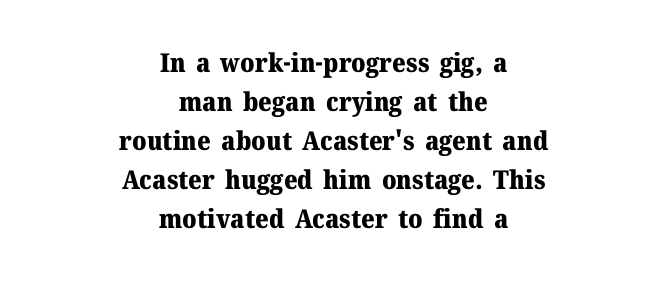
The image shows 26 px bold type, upright; set centered, normal line spacing (1.5x), normal letter spacing, not underlined.
